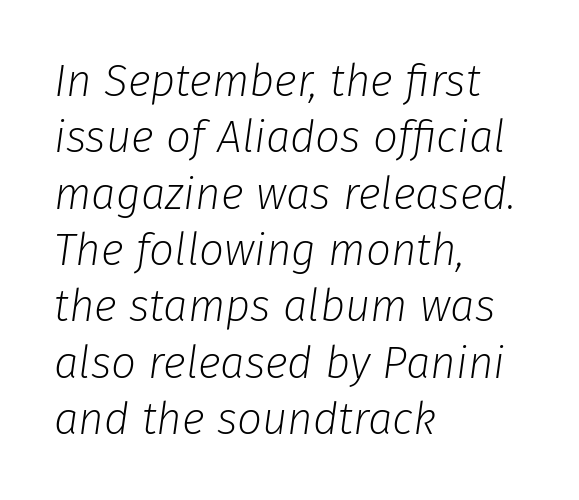
Underline: absent. Compared with a centered layout, this one pins lines to the left instead. Observe the ordinary spacing: letters are neighbours, not strangers. Is the type heavy? It reads as light-to-regular instead. Baseline-to-baseline distance is the conventional proportion of letter height.
